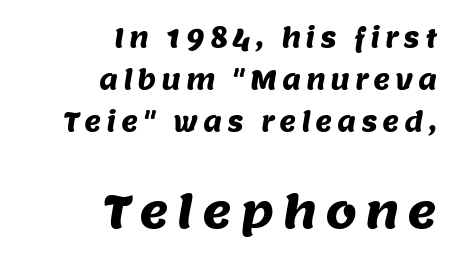
{"serif": "no", "width": "normal", "stroke_contrast": "medium", "x_height": "large", "monospaced": "no", "underline": "no", "align": "right", "line_spacing": "normal", "line_spacing_ratio": 1.61, "larger_block": "second", "size_ratio": 1.73, "glyph_px": 45}
